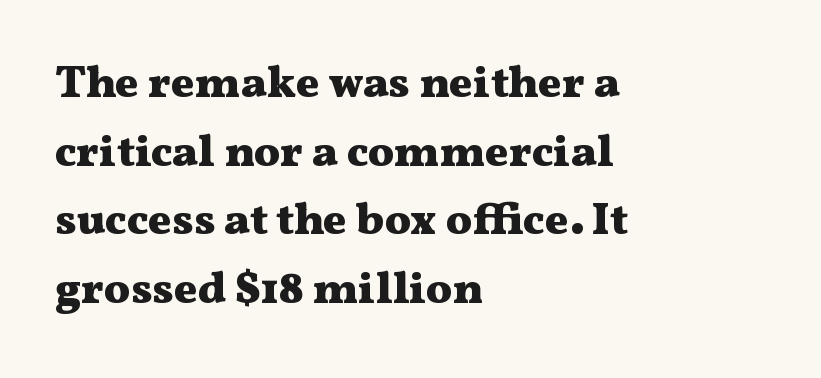
Q: Is the text bold? A: Yes.
Q: Is the text italic (slanted)? A: No, it is upright.
Q: Is the typeface a serif or a sans-serif typeface? A: Serif.
Q: Is the text underlined? A: No.
Q: How is the paragraph aligned? A: Left-aligned.
Q: Is the spacing between letters normal or unusually wide? A: Normal.
Q: Is the spacing between lines tight, normal or loose? A: Normal.
Q: Width (condensed, normal, or wide)? A: Wide.
Q: Stroke contrast? A: Medium.
Q: x-height? A: Medium.
Q: Monospaced? A: No.
